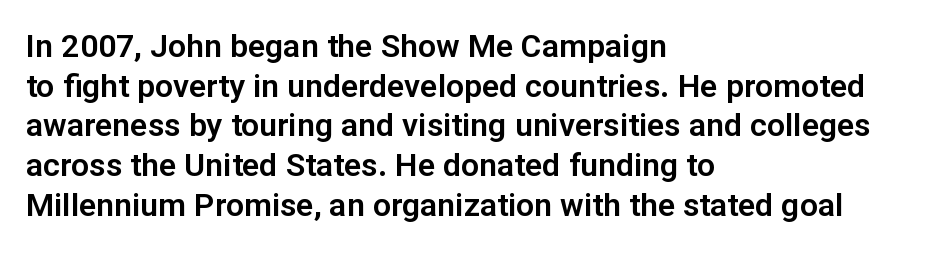
Q: Is the text italic (slanted)? A: No, it is upright.
Q: Is the typeface a serif or a sans-serif typeface? A: Sans-serif.
Q: Is the text underlined? A: No.
Q: How is the paragraph aligned? A: Left-aligned.
Q: Is the spacing between letters normal or unusually wide? A: Normal.
Q: Width (condensed, normal, or wide)? A: Normal.
Q: Stroke contrast? A: Low.
Q: x-height? A: Medium.
Q: Monospaced? A: No.
